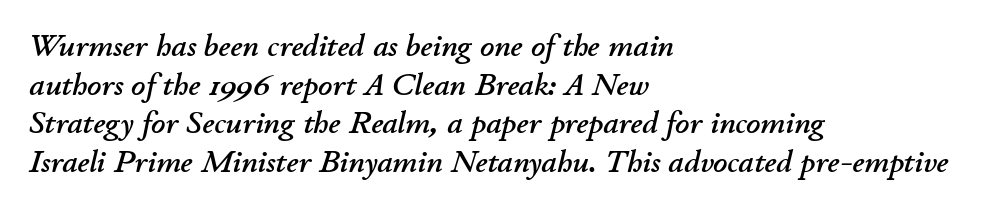
The image shows 31 px text type, italic (leaning right); set left-aligned, normal line spacing (1.25x), normal letter spacing, not underlined; low stroke contrast and a small x-height.
